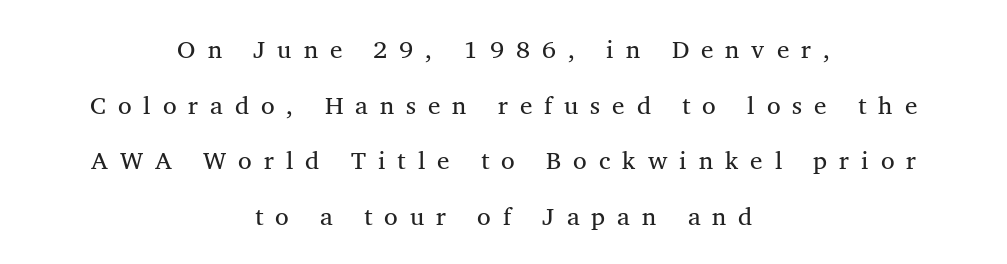
A roman cut, with each character standing at attention. Decoration check: the copy has no underline. Stroke mass is kept to a normal reading level or below. Does extra space separate the letters? Yes, quite a lot of it. Line spacing here is loose.
